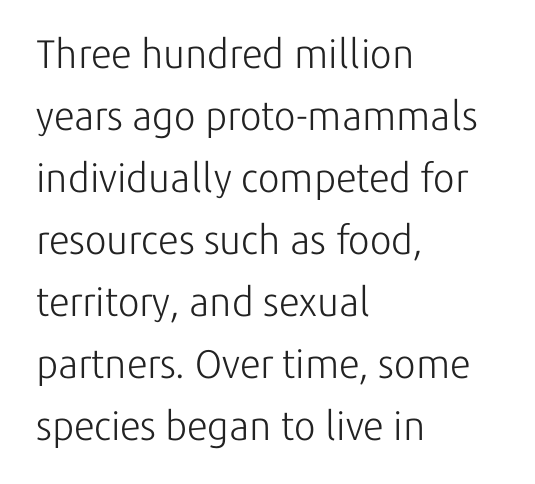
{"serif": "no", "italic": "no", "bold": "no", "weight": "light", "width": "normal", "stroke_contrast": "low", "x_height": "medium", "monospaced": "no", "underline": "no", "align": "left", "line_spacing": "normal", "line_spacing_ratio": 1.55, "letter_spacing": "normal", "letter_spacing_em": 0.0, "glyph_px": 40}
